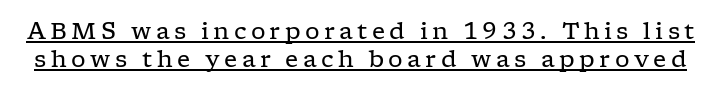
The image shows 23 px text type, upright; set line spacing 1.22x, underlined.
